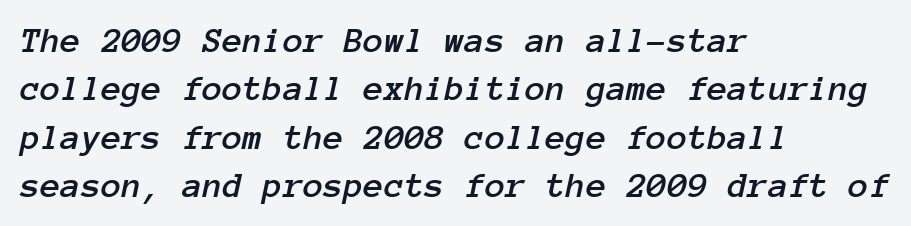
{"italic": "yes", "lean": "right", "slant_degrees": 12, "width": "normal", "stroke_contrast": "low", "x_height": "medium", "monospaced": "yes", "underline": "no", "align": "left", "line_spacing": "normal", "line_spacing_ratio": 1.31, "letter_spacing": "normal", "letter_spacing_em": 0.0, "glyph_px": 37}
